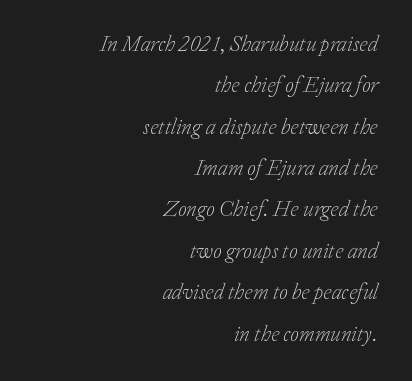
Q: Is the text bold? A: No.
Q: Is the text italic (slanted)? A: Yes, it leans right by about 20 degrees.
Q: Is the text underlined? A: No.
Q: How is the paragraph aligned? A: Right-aligned.
Q: Is the spacing between letters normal or unusually wide? A: Normal.
